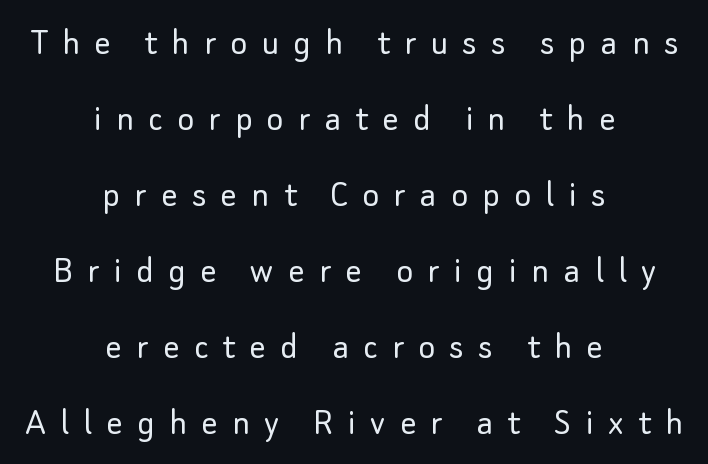
{"serif": "no", "italic": "no", "bold": "no", "weight": "light", "width": "normal", "stroke_contrast": "low", "x_height": "small", "monospaced": "no", "underline": "no", "align": "center", "line_spacing": "loose", "line_spacing_ratio": 1.9, "letter_spacing": "wide", "letter_spacing_em": 0.36, "glyph_px": 40}
